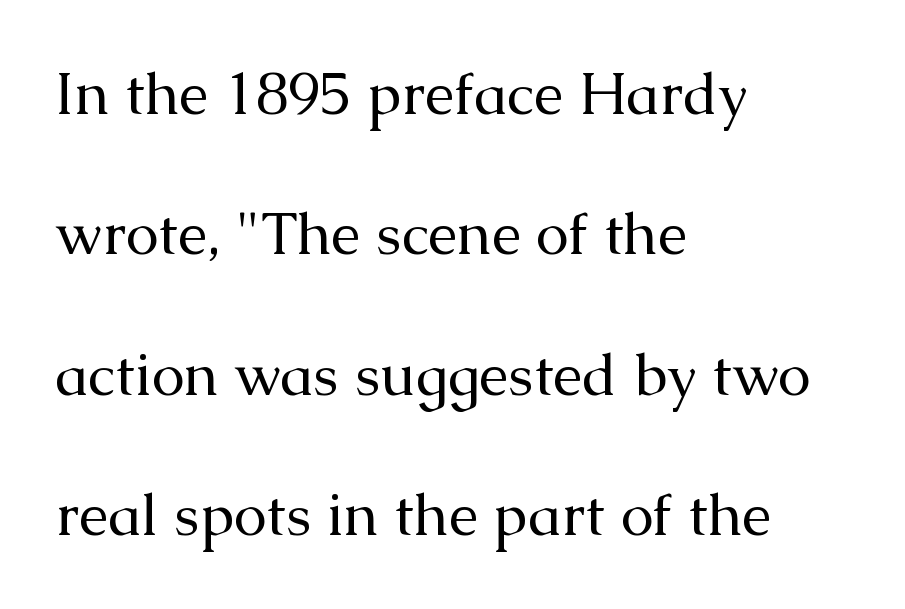
{"serif": "yes", "italic": "no", "bold": "no", "weight": "regular", "width": "normal", "stroke_contrast": "medium", "x_height": "medium", "monospaced": "no", "underline": "no", "align": "left", "line_spacing": "loose", "line_spacing_ratio": 2.38, "letter_spacing": "normal", "letter_spacing_em": 0.0, "glyph_px": 59}
